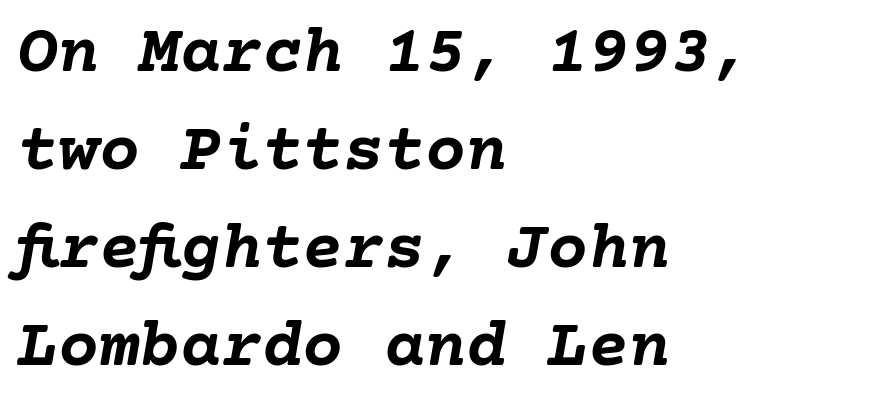
{"italic": "yes", "lean": "right", "slant_degrees": 10, "bold": "yes", "weight": "semibold", "width": "normal", "stroke_contrast": "low", "x_height": "medium", "underline": "no", "align": "left", "line_spacing": "normal", "line_spacing_ratio": 1.44, "letter_spacing": "normal", "letter_spacing_em": 0.0, "glyph_px": 68}
